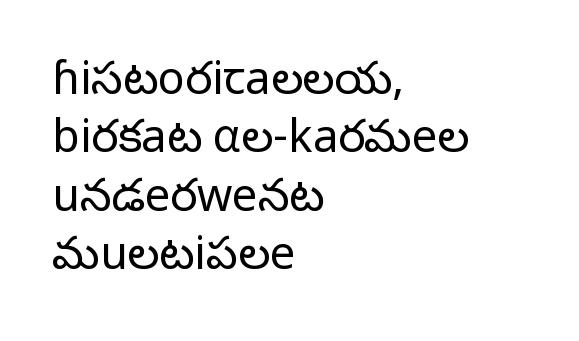
Quick note: interline space is typical. Each letter's strokes conclude bluntly, with no projecting serifs. Every character sits straight up, as roman type does. Where is the straight margin? On the left. Bold? No — there's no thickening of the strokes.
